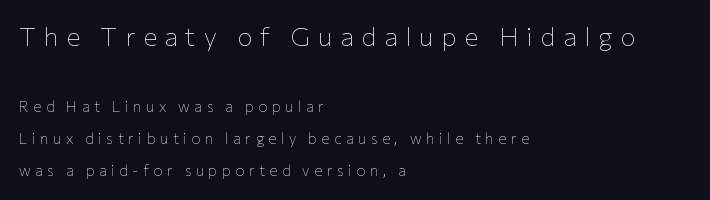
Has an underline been added? It has not. Is the stroke heavy? The answer is a plain regular-or-lighter. The axis of the letterforms is exactly vertical. How are the letters spaced? Widely, with obvious added tracking.
